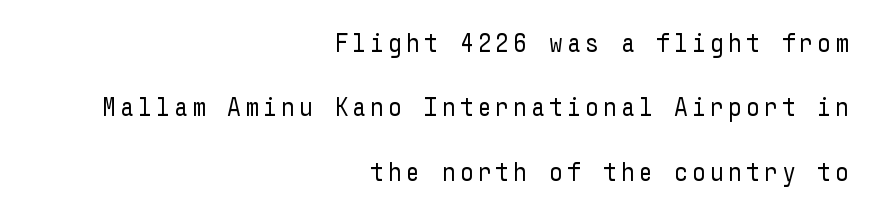
The image shows 27 px text type, upright; set right-aligned, loose line spacing (2.38x), not underlined.
